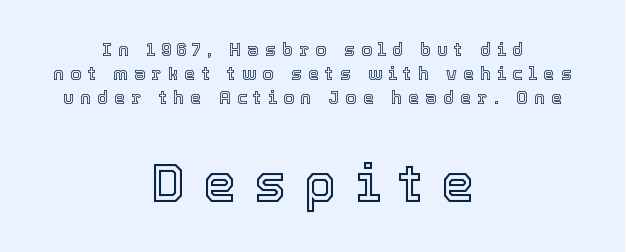
Q: Is the text italic (slanted)? A: No, it is upright.
Q: Is the text underlined? A: No.
Q: How is the paragraph aligned? A: Centered.
Q: Is the spacing between letters normal or unusually wide? A: Unusually wide.
Q: Is the spacing between lines tight, normal or loose? A: Normal.
Q: Which block of text is set in a larger size, the first (top) or the second (bottom)? A: The second (bottom) one.
Q: Width (condensed, normal, or wide)? A: Normal.
Q: x-height? A: Medium.
Q: Monospaced? A: No.
